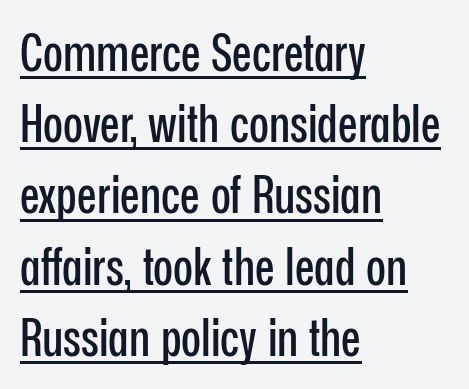
Q: Is the text italic (slanted)? A: No, it is upright.
Q: Is the typeface a serif or a sans-serif typeface? A: Sans-serif.
Q: Is the text underlined? A: Yes.
Q: How is the paragraph aligned? A: Left-aligned.
Q: Is the spacing between letters normal or unusually wide? A: Normal.
Q: Is the spacing between lines tight, normal or loose? A: Normal.
Q: Width (condensed, normal, or wide)? A: Condensed.
Q: Stroke contrast? A: Low.
Q: x-height? A: Medium.
Q: Monospaced? A: No.
